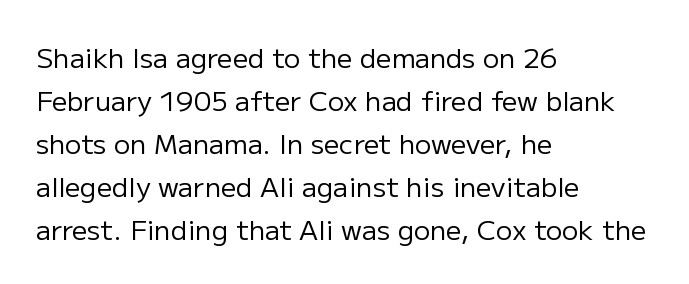
Line beginnings align vertically; line endings do not. Quick note: not italic, upright. No chunkiness to these letters — they're not bold. Default kerning and tracking; the words read as compact shapes.
